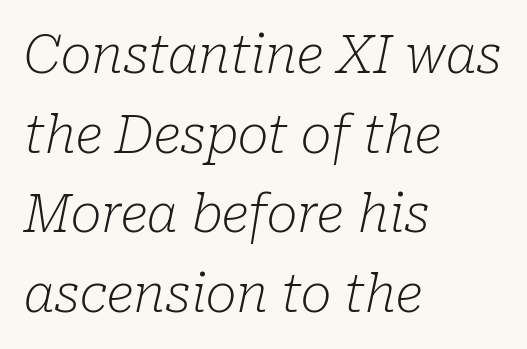
The letters look calm and open, with moderate or lighter stems. The text carries the slant typical of an italic or oblique font. Leftover space on each line is placed entirely after the last word. The text was rendered using a seriffed face with decorative stroke endings. The rows are spaced the way most documents space them.
